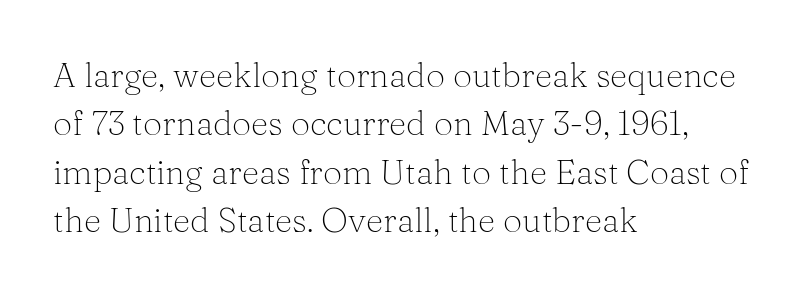
{"serif": "yes", "italic": "no", "bold": "no", "weight": "light", "width": "normal", "stroke_contrast": "medium", "x_height": "medium", "monospaced": "no", "underline": "no", "align": "left", "line_spacing": "normal", "line_spacing_ratio": 1.42, "letter_spacing": "normal", "letter_spacing_em": 0.0, "glyph_px": 34}
